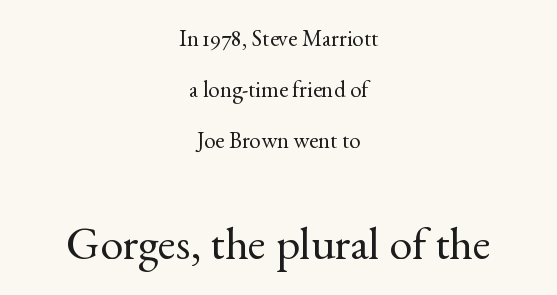
Q: Is the text bold? A: No.
Q: Is the text italic (slanted)? A: No, it is upright.
Q: Is the typeface a serif or a sans-serif typeface? A: Serif.
Q: Is the text underlined? A: No.
Q: How is the paragraph aligned? A: Centered.
Q: Is the spacing between letters normal or unusually wide? A: Normal.
Q: Is the spacing between lines tight, normal or loose? A: Loose.
Q: Which block of text is set in a larger size, the first (top) or the second (bottom)? A: The second (bottom) one.
Q: Width (condensed, normal, or wide)? A: Normal.
Q: x-height? A: Small.
Q: Monospaced? A: No.
